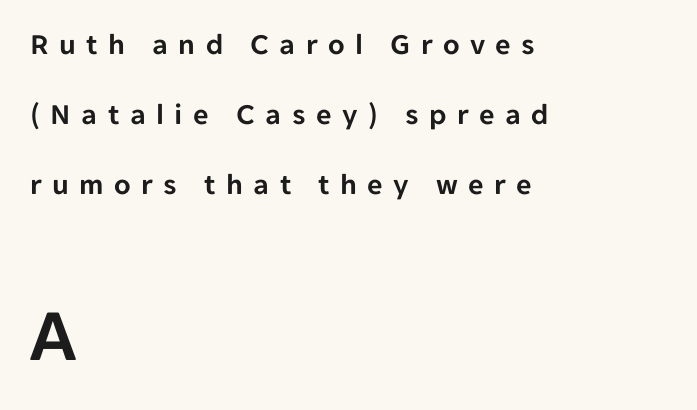
The image shows 76 px sans-serif type, upright; set left-aligned, loose line spacing (2.33x), unusually wide letter spacing (+0.35 em), not underlined; the second (bottom) block is 2.53x larger; low stroke contrast and a medium x-height.
